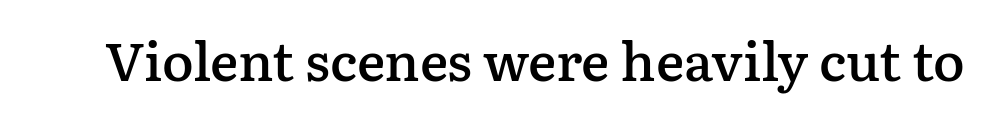
The image shows 53 px semibold serif type, upright; set normal letter spacing, not underlined; low stroke contrast and a medium x-height.
